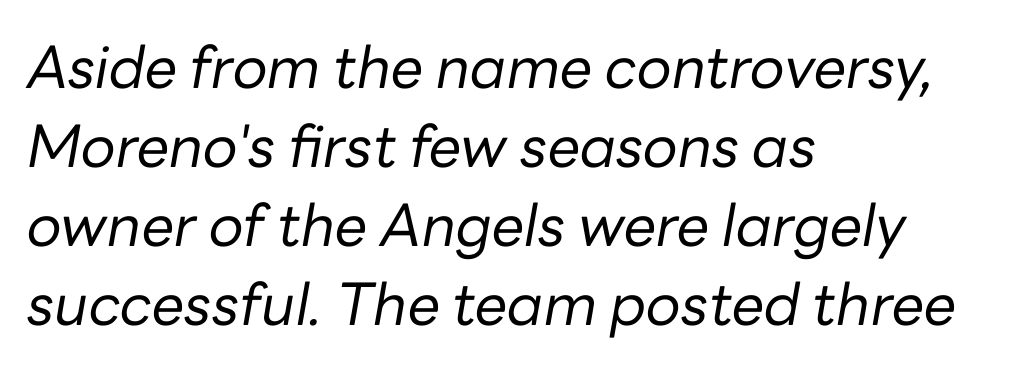
The image shows 58 px regular-weight type, italic (leaning right); set left-aligned, normal line spacing (1.36x), normal letter spacing, not underlined; low stroke contrast and a medium x-height.
